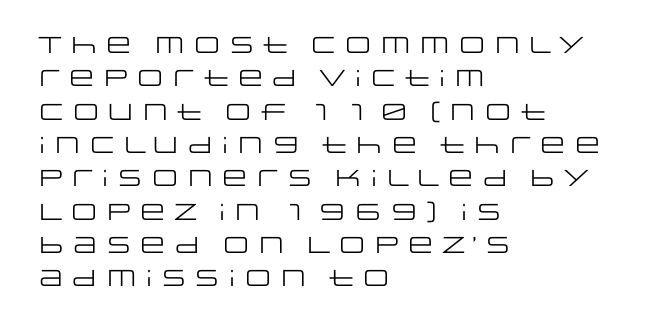
Q: Is the text bold? A: No.
Q: Is the text italic (slanted)? A: No, it is upright.
Q: Is the text underlined? A: No.
Q: How is the paragraph aligned? A: Left-aligned.
Q: Is the spacing between letters normal or unusually wide? A: Normal.
Q: Is the spacing between lines tight, normal or loose? A: Normal.
